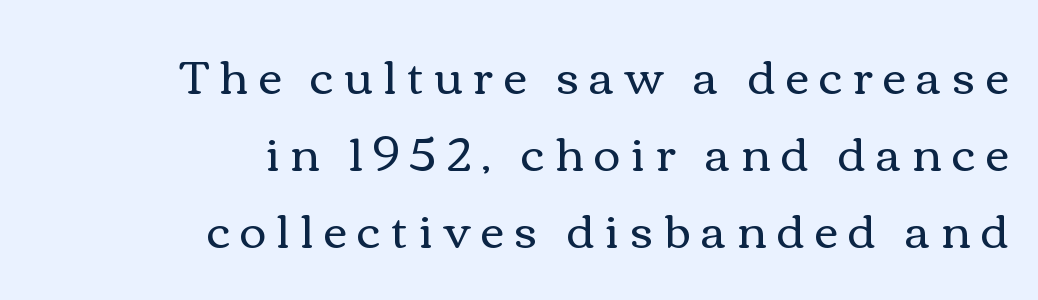
Q: Is the text bold? A: No.
Q: Is the text italic (slanted)? A: No, it is upright.
Q: Is the text underlined? A: No.
Q: How is the paragraph aligned? A: Right-aligned.
Q: Is the spacing between letters normal or unusually wide? A: Unusually wide.
Q: Is the spacing between lines tight, normal or loose? A: Normal.
Q: Width (condensed, normal, or wide)? A: Wide.
Q: Stroke contrast? A: Medium.
Q: x-height? A: Medium.
Q: Monospaced? A: No.
